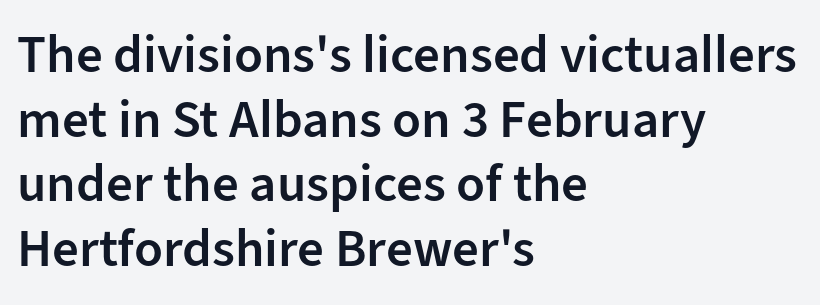
{"serif": "no", "italic": "no", "bold": "semi", "weight": "semibold", "width": "normal", "stroke_contrast": "low", "x_height": "medium", "monospaced": "no", "underline": "no", "align": "left", "line_spacing_ratio": 1.22, "letter_spacing": "normal", "letter_spacing_em": 0.0, "glyph_px": 53}
